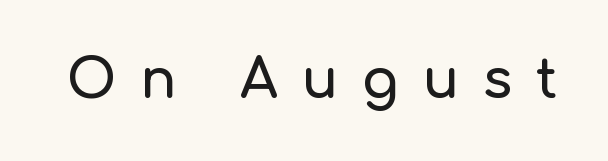
The image shows 54 px sans-serif type, upright; set unusually wide letter spacing (+0.44 em), not underlined; low stroke contrast and a medium x-height.
